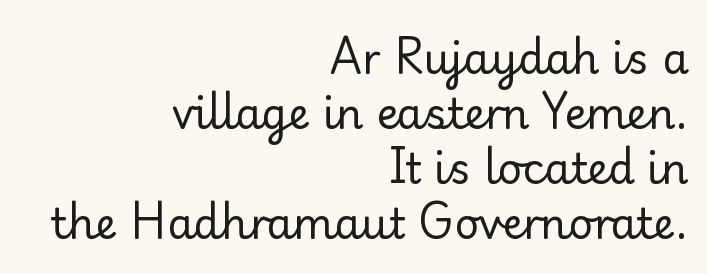
Yep, those are serifs on the letters. Weight class: somewhere from thin through regular. Reading down the block, your eye finds every line finishing at a fixed right position. Upright lettering throughout.
